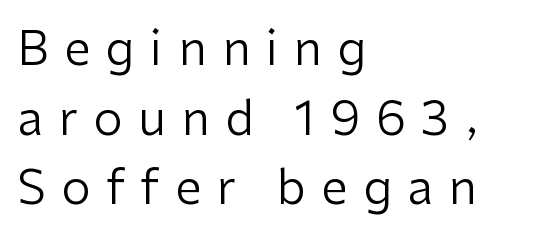
The image shows 47 px regular-weight sans-serif type, upright; set left-aligned, normal line spacing (1.48x), unusually wide letter spacing (+0.33 em), not underlined; low stroke contrast and a medium x-height.
